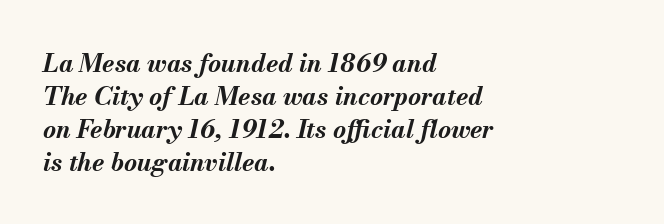
The image shows 25 px bold type, italic (leaning right); set left-aligned, normal line spacing (1.32x), normal letter spacing, not underlined.
